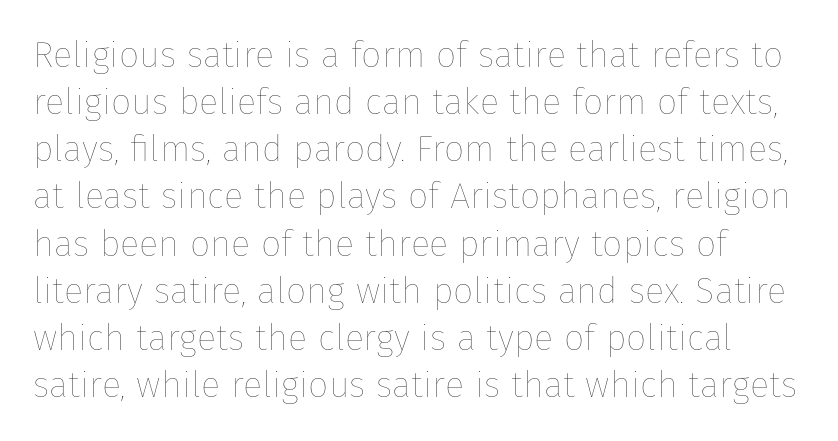
The image shows 36 px thin type, upright; set left-aligned, normal line spacing (1.31x), normal letter spacing, not underlined; low stroke contrast and a medium x-height.
